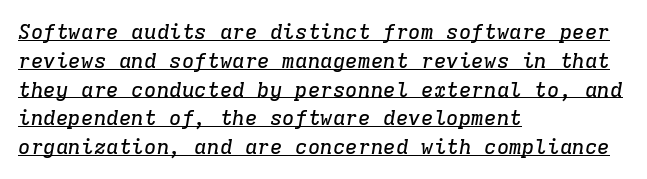
{"italic": "yes", "lean": "right", "slant_degrees": 9, "underline": "yes", "align": "left", "line_spacing": "normal", "line_spacing_ratio": 1.37, "letter_spacing": "normal", "letter_spacing_em": 0.0, "glyph_px": 21}
